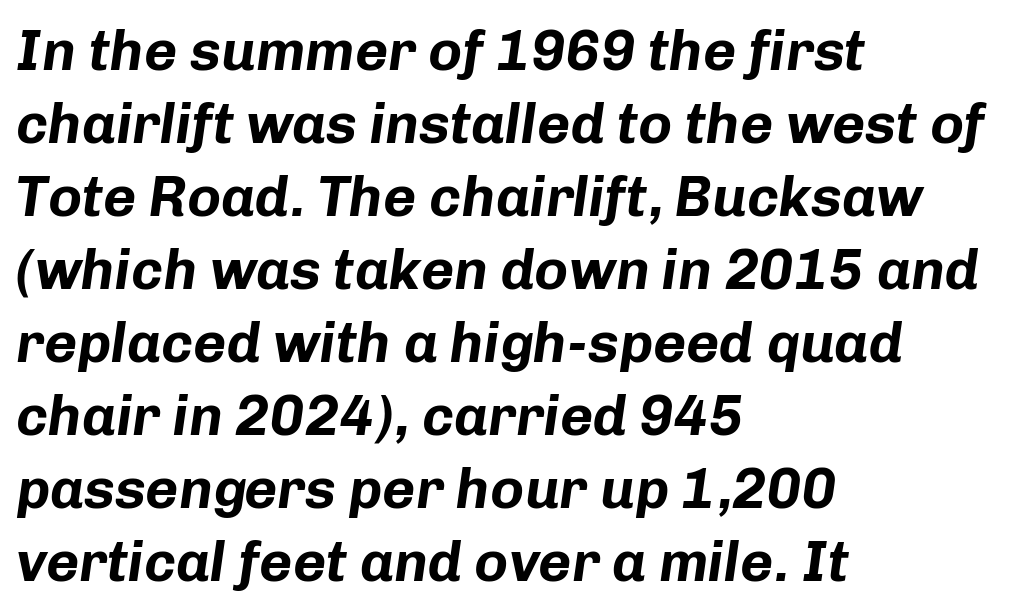
The image shows 57 px bold type, italic (leaning right); set left-aligned, normal line spacing (1.28x), normal letter spacing, not underlined; low stroke contrast and a medium x-height.
